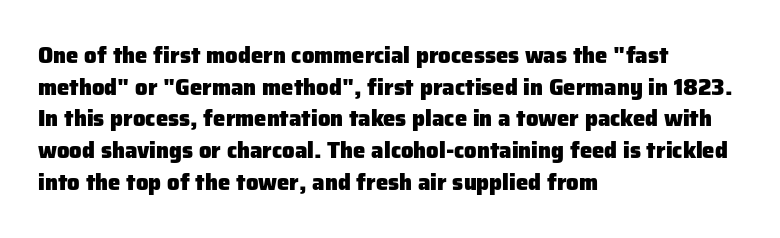
Q: Is the text bold? A: Yes.
Q: Is the text italic (slanted)? A: No, it is upright.
Q: Is the text underlined? A: No.
Q: How is the paragraph aligned? A: Left-aligned.
Q: Is the spacing between letters normal or unusually wide? A: Normal.
Q: Is the spacing between lines tight, normal or loose? A: Normal.
